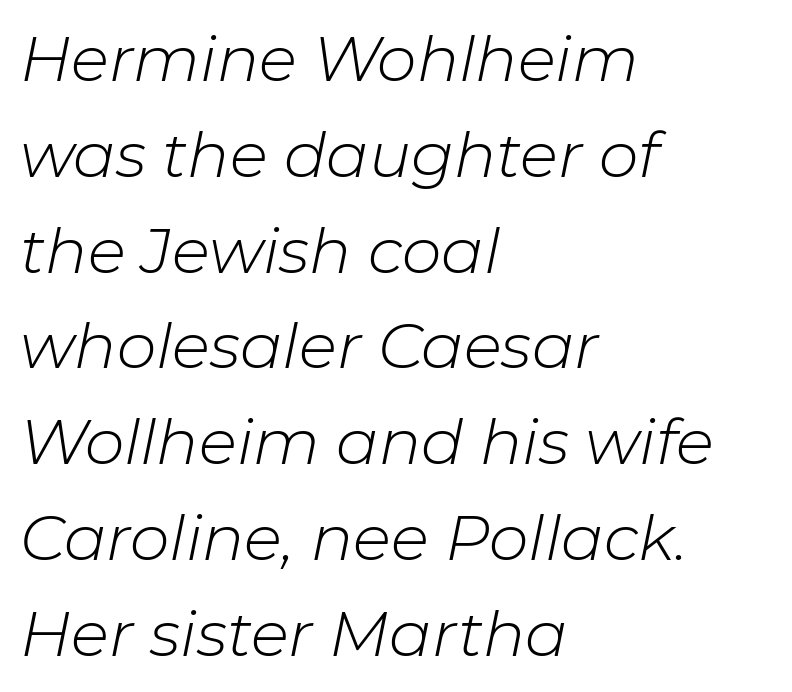
{"italic": "yes", "lean": "right", "slant_degrees": 11, "bold": "no", "weight": "light", "width": "normal", "stroke_contrast": "low", "x_height": "medium", "monospaced": "no", "underline": "no", "align": "left", "line_spacing": "normal", "line_spacing_ratio": 1.52, "letter_spacing": "normal", "letter_spacing_em": 0.0, "glyph_px": 63}
